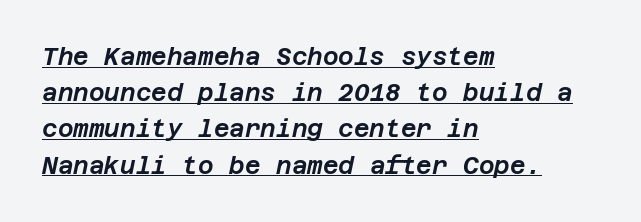
The image shows 24 px text type, italic (leaning right); set left-aligned, normal line spacing (1.51x), normal letter spacing, underlined.
